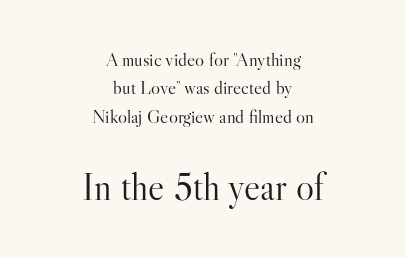
The image shows 38 px light serif type, upright; set centered, normal line spacing (1.5x), normal letter spacing, not underlined; the second (bottom) block is 2.0x larger; high stroke contrast and a small x-height.
